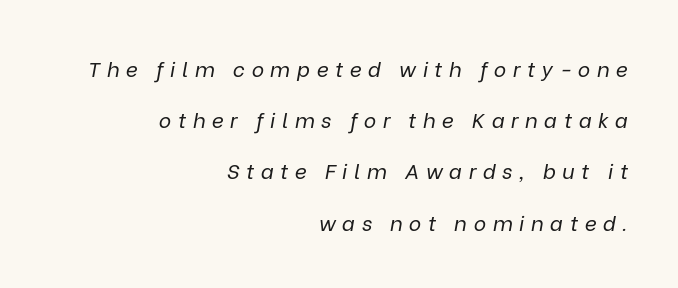
The image shows 21 px text type, italic (leaning right); set right-aligned, loose line spacing (2.44x), unusually wide letter spacing (+0.31 em), not underlined.
